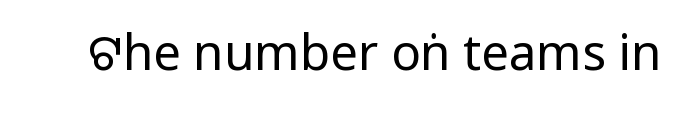
{"serif": "no", "italic": "no", "bold": "no", "weight": "regular", "width": "condensed", "stroke_contrast": "low", "x_height": "large", "monospaced": "no", "underline": "no", "letter_spacing": "normal", "letter_spacing_em": 0.0, "glyph_px": 49}
